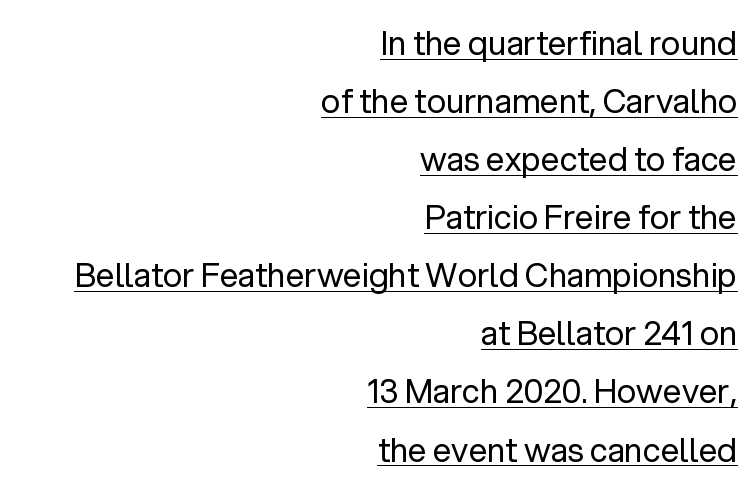
Q: Is the text bold? A: No.
Q: Is the text italic (slanted)? A: No, it is upright.
Q: Is the typeface a serif or a sans-serif typeface? A: Sans-serif.
Q: Is the text underlined? A: Yes.
Q: How is the paragraph aligned? A: Right-aligned.
Q: Is the spacing between letters normal or unusually wide? A: Normal.
Q: Width (condensed, normal, or wide)? A: Normal.
Q: Stroke contrast? A: Low.
Q: x-height? A: Medium.
Q: Monospaced? A: No.
